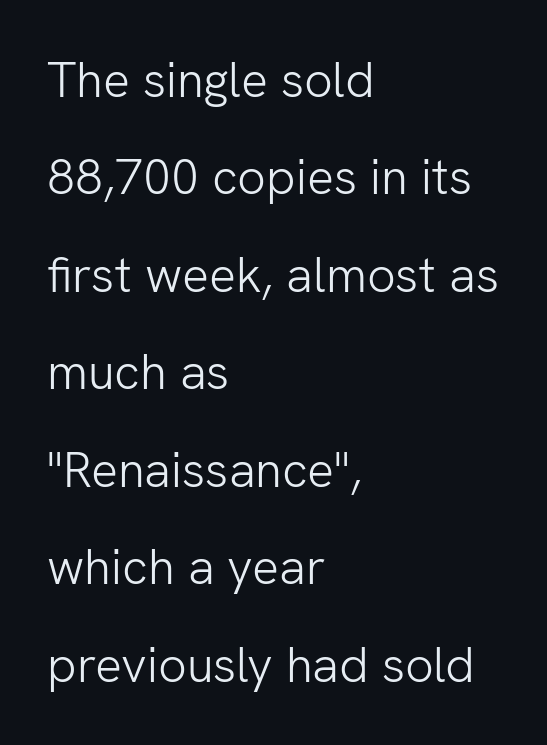
Interline gaps are noticeably wide in this sample. The passage is arranged the way most books set body copy — flush left. The letterforms sit shoulder to shoulder at normal distance. In terms of posture, this sample is upright. The characters display no serif detailing; their extremities are plain. Only glyphs here, with clear space below each row.
